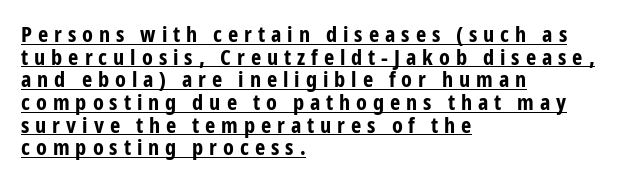
Q: Is the text bold? A: Yes.
Q: Is the text italic (slanted)? A: No, it is upright.
Q: Is the text underlined? A: Yes.
Q: How is the paragraph aligned? A: Left-aligned.
Q: Is the spacing between letters normal or unusually wide? A: Unusually wide.
Q: Is the spacing between lines tight, normal or loose? A: Tight.
